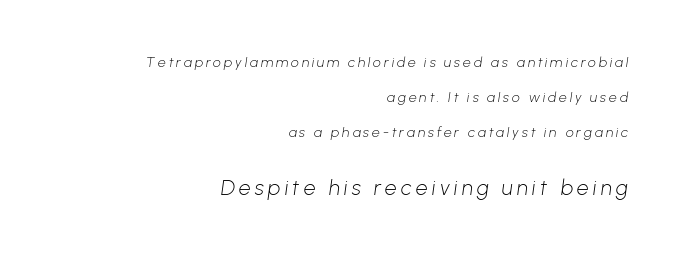
The image shows 21 px text type; set right-aligned, loose line spacing (2.5x), unusually wide letter spacing (+0.2 em), not underlined; the second (bottom) block is 1.5x larger.
